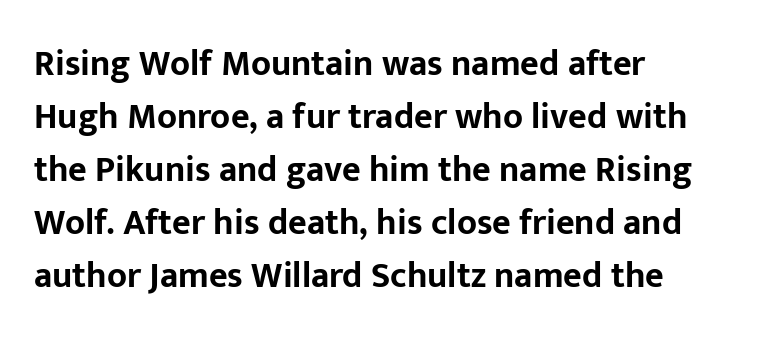
The ragged edge is on the right, which tells us the setting is flush left. Classification — sans serif. These lines are rendered in a variable-pitch font. The space beneath each line is pristine and unruled.
